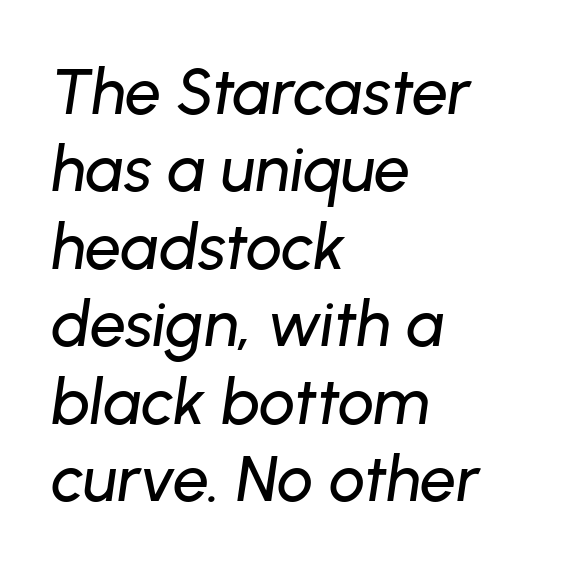
{"italic": "yes", "lean": "right", "slant_degrees": 8, "width": "normal", "stroke_contrast": "low", "x_height": "medium", "monospaced": "no", "underline": "no", "align": "left", "line_spacing_ratio": 1.21, "letter_spacing": "normal", "letter_spacing_em": 0.0, "glyph_px": 64}
